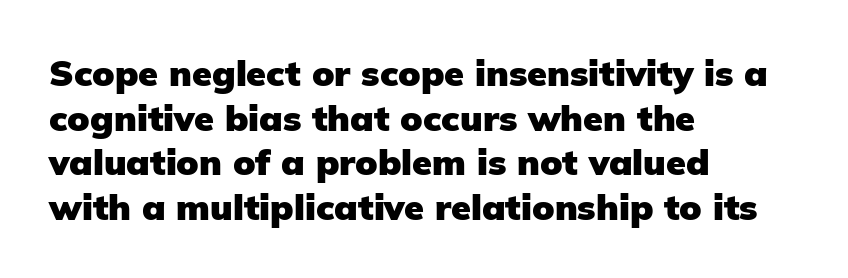
{"serif": "no", "italic": "no", "bold": "yes", "weight": "heavy", "width": "normal", "stroke_contrast": "low", "x_height": "medium", "monospaced": "no", "underline": "no", "align": "left", "line_spacing_ratio": 1.24, "letter_spacing": "normal", "letter_spacing_em": 0.0, "glyph_px": 36}
